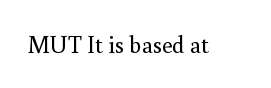
{"italic": "no", "bold": "no", "underline": "no", "letter_spacing": "normal", "letter_spacing_em": 0.0, "glyph_px": 24}
